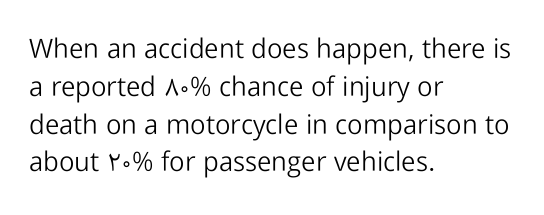
Short note: letters normally spaced. These lines are set flush left with a ragged right edge. The passage shown is not bold in any degree. Rows of type keep a routine distance in the vertical direction. This is the regular roman posture of the typeface.
